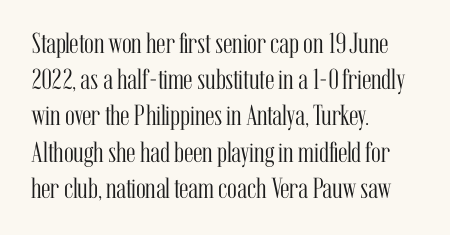
Glance below the letters and you will spot only blank space. Nothing unusual about the tracking: characters are spaced as the font intends. Stems here are at most as thick as an everyday book face. The characters display serif detailing at their extremities.
